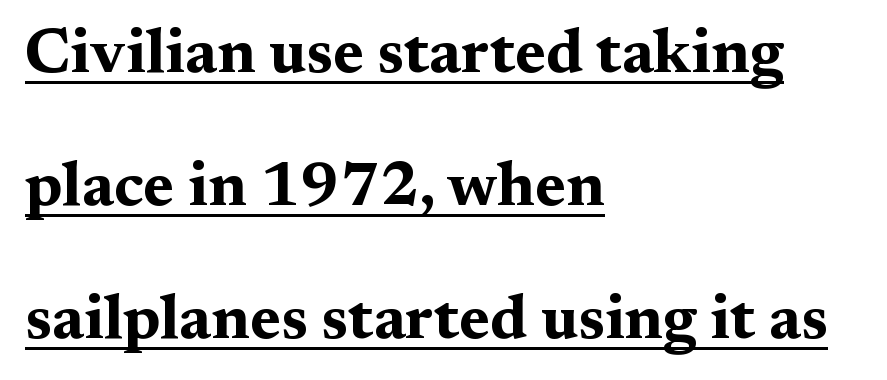
Q: Is the text bold? A: Yes.
Q: Is the text italic (slanted)? A: No, it is upright.
Q: Is the typeface a serif or a sans-serif typeface? A: Serif.
Q: Is the text underlined? A: Yes.
Q: How is the paragraph aligned? A: Left-aligned.
Q: Is the spacing between letters normal or unusually wide? A: Normal.
Q: Is the spacing between lines tight, normal or loose? A: Loose.
Q: Width (condensed, normal, or wide)? A: Wide.
Q: Stroke contrast? A: Medium.
Q: x-height? A: Medium.
Q: Monospaced? A: No.
